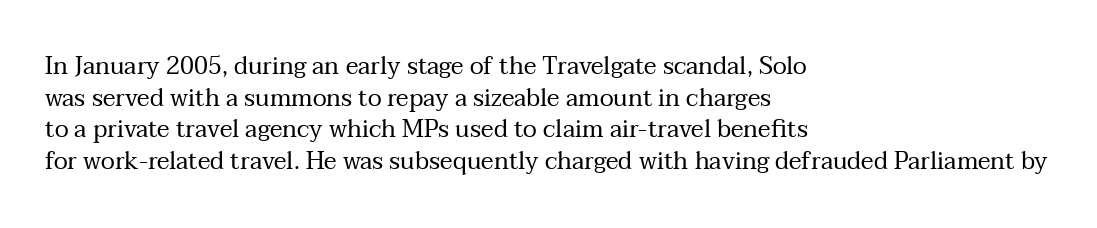
Leftover space on each line is placed entirely after the last word. The typesetting does not lean heavy: it is not bold. Honestly, the letter spacing is just normal — you wouldn't notice it. Underline: absent. If you drew a line through each stem, it would be perfectly vertical.
